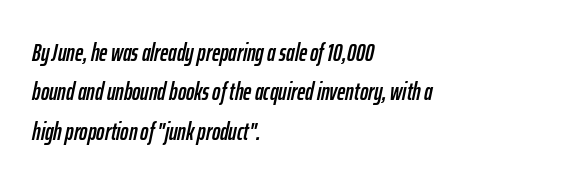
{"italic": "yes", "lean": "right", "slant_degrees": 12, "underline": "no", "align": "left", "line_spacing": "normal", "line_spacing_ratio": 1.58, "letter_spacing": "normal", "letter_spacing_em": 0.0, "glyph_px": 25}
